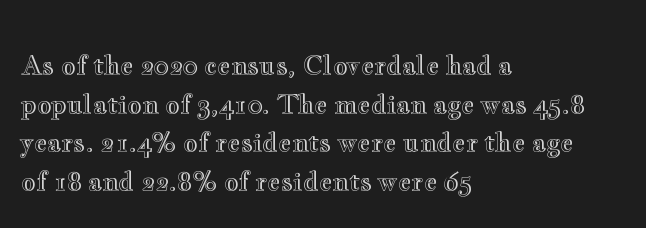
Q: Is the text italic (slanted)? A: No, it is upright.
Q: Is the text underlined? A: No.
Q: How is the paragraph aligned? A: Left-aligned.
Q: Is the spacing between letters normal or unusually wide? A: Normal.
Q: Is the spacing between lines tight, normal or loose? A: Normal.
